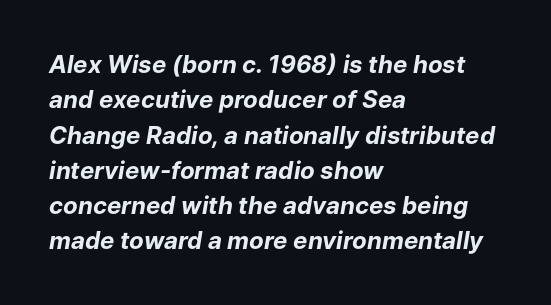
The image shows 24 px bold type, italic (leaning right); set left-aligned, normal line spacing (1.47x), normal letter spacing, not underlined.
